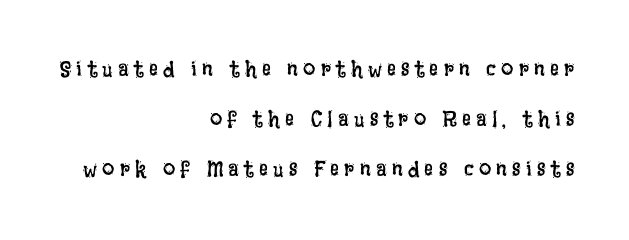
{"italic": "no", "bold": "no", "underline": "no", "align": "right", "line_spacing": "loose", "line_spacing_ratio": 2.28, "letter_spacing": "wide", "letter_spacing_em": 0.24, "glyph_px": 22}
